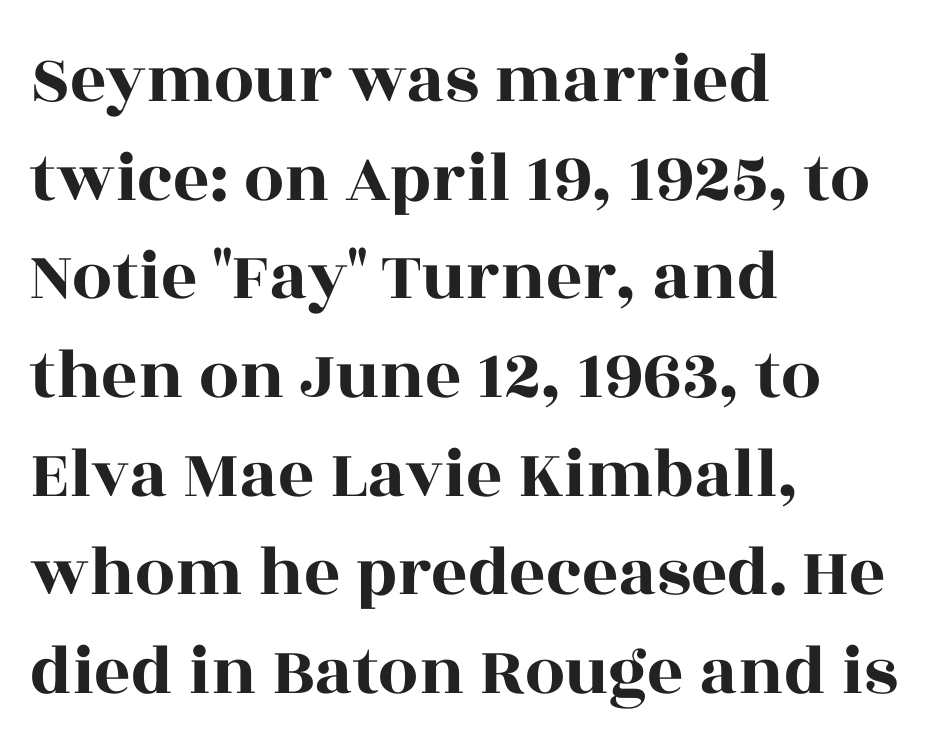
The image shows 71 px wide serif type, upright; set left-aligned, normal line spacing (1.39x), normal letter spacing, not underlined; a large x-height.
